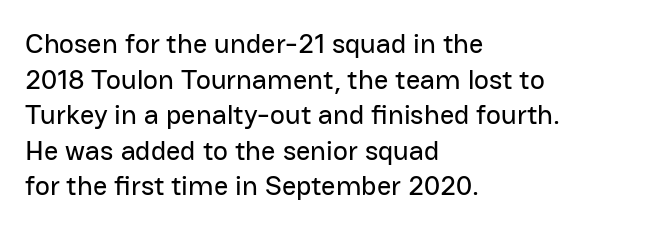
If you drew a ruler down the left edge, every line would touch it. Proportional: the letters do not fall into vertical columns. Characters follow at the spacing the type designer built in. If you measured baseline to baseline, you'd find a middling distance. Grotesque or geometric, the face here clearly has no serifs.
